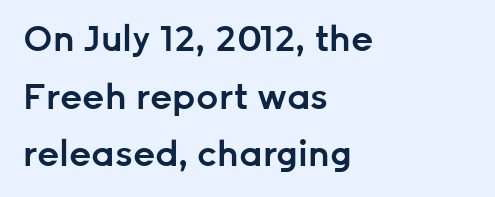
Q: Is the text bold? A: Semi-bold.
Q: Is the text italic (slanted)? A: No, it is upright.
Q: Is the typeface a serif or a sans-serif typeface? A: Sans-serif.
Q: Is the text underlined? A: No.
Q: How is the paragraph aligned? A: Left-aligned.
Q: Is the spacing between letters normal or unusually wide? A: Normal.
Q: Is the spacing between lines tight, normal or loose? A: Normal.
Q: Width (condensed, normal, or wide)? A: Normal.
Q: Stroke contrast? A: Low.
Q: x-height? A: Medium.
Q: Monospaced? A: No.
